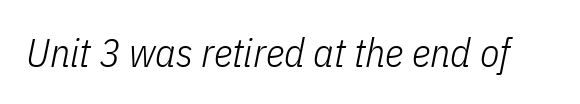
{"italic": "yes", "lean": "right", "slant_degrees": 11, "bold": "no", "weight": "light", "width": "condensed", "stroke_contrast": "low", "x_height": "medium", "monospaced": "no", "underline": "no", "letter_spacing": "normal", "letter_spacing_em": 0.0, "glyph_px": 40}
